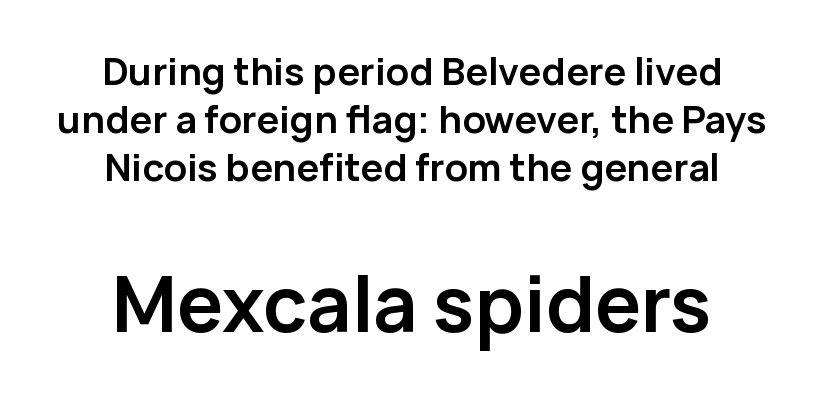
Q: Is the text bold? A: Yes.
Q: Is the text italic (slanted)? A: No, it is upright.
Q: Is the typeface a serif or a sans-serif typeface? A: Sans-serif.
Q: Is the text underlined? A: No.
Q: How is the paragraph aligned? A: Centered.
Q: Is the spacing between letters normal or unusually wide? A: Normal.
Q: Is the spacing between lines tight, normal or loose? A: Normal.
Q: Which block of text is set in a larger size, the first (top) or the second (bottom)? A: The second (bottom) one.
Q: Width (condensed, normal, or wide)? A: Normal.
Q: Stroke contrast? A: Low.
Q: x-height? A: Medium.
Q: Monospaced? A: No.
